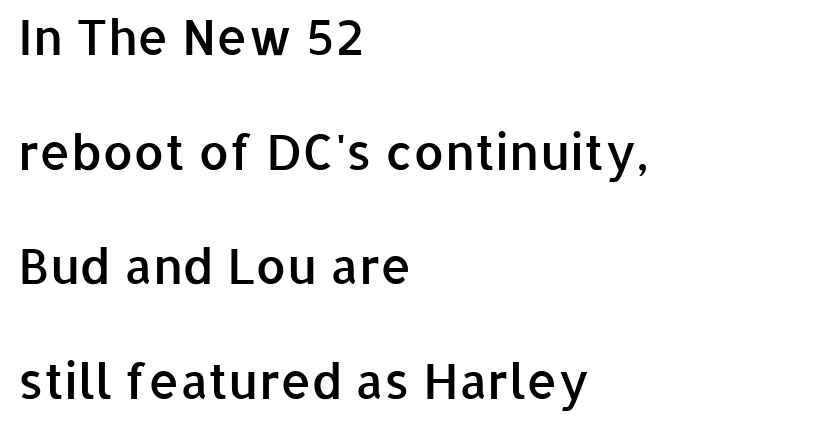
The image shows 49 px semibold sans-serif type, upright; set left-aligned, loose line spacing (2.34x), normal letter spacing, not underlined; low stroke contrast and a medium x-height.
